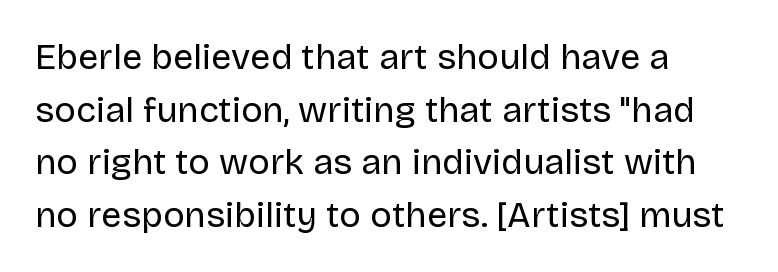
The image shows 36 px regular-weight sans-serif type, upright; set left-aligned, normal line spacing (1.46x), normal letter spacing, not underlined; low stroke contrast and a large x-height.
